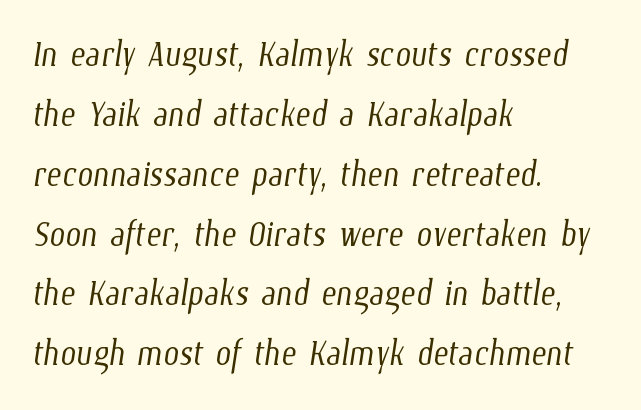
The image shows 45 px light, condensed type; set left-aligned, normal line spacing (1.33x), normal letter spacing, not underlined; low stroke contrast and a medium x-height.
